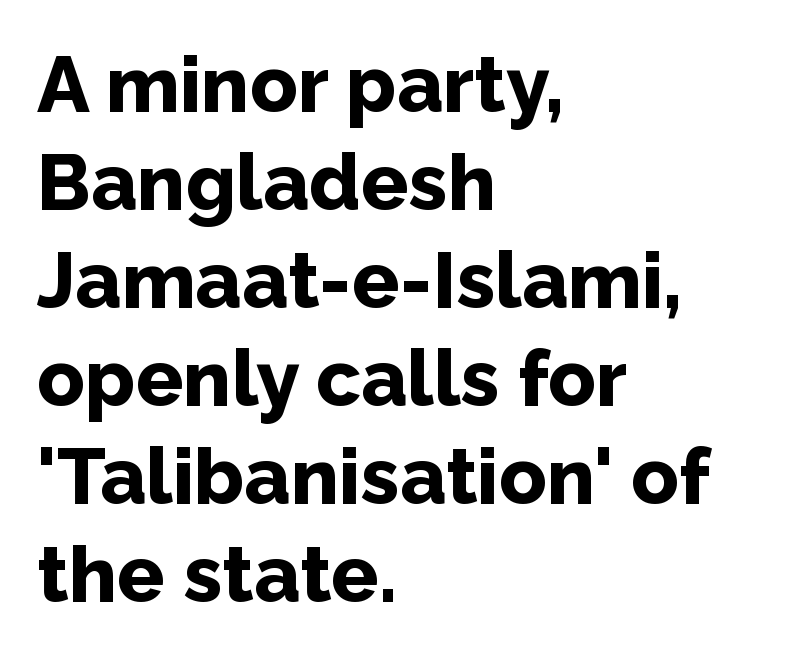
Q: Is the text bold? A: Yes.
Q: Is the text italic (slanted)? A: No, it is upright.
Q: Is the typeface a serif or a sans-serif typeface? A: Sans-serif.
Q: Is the text underlined? A: No.
Q: How is the paragraph aligned? A: Left-aligned.
Q: Is the spacing between letters normal or unusually wide? A: Normal.
Q: Width (condensed, normal, or wide)? A: Normal.
Q: Stroke contrast? A: Low.
Q: x-height? A: Medium.
Q: Monospaced? A: No.
